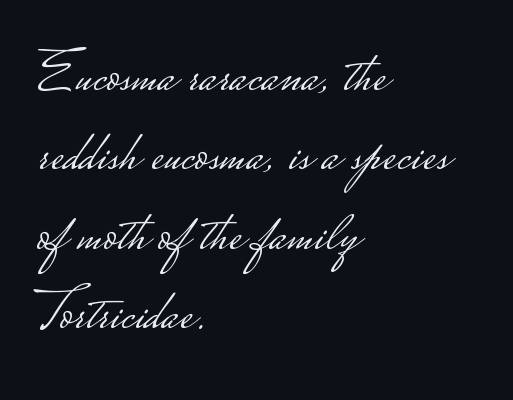
The image shows 58 px light, wide sans-serif type; set left-aligned, normal line spacing (1.37x), normal letter spacing, not underlined; low stroke contrast.
